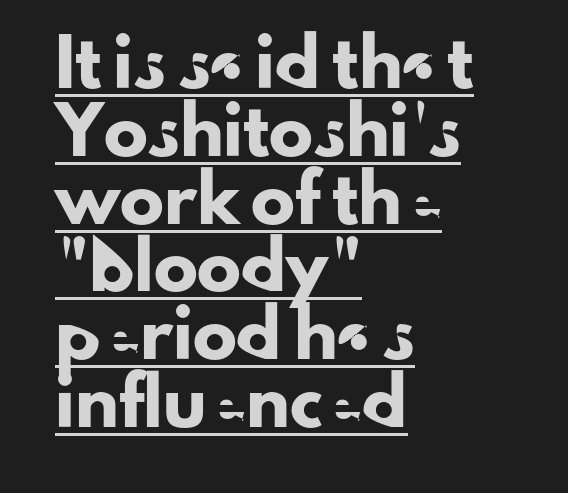
The letters sit at their default tracking, neither squeezed nor spread. This is sans-serif lettering, the kind often seen on screens and signage. Leftover space on each line is placed entirely after the last word. Spacing verdict: proportional, widths tailored to each character. The axis of the letterforms is exactly vertical.
